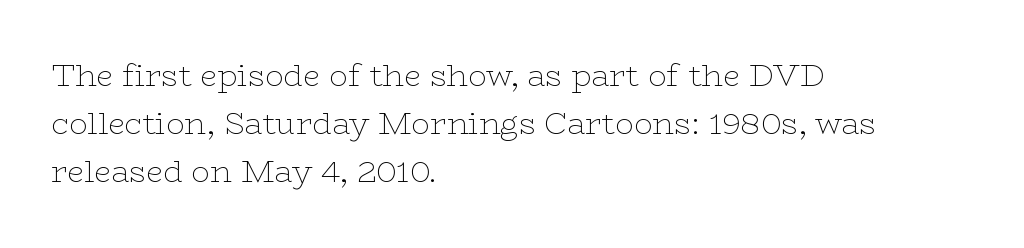
The horizontal fit of the characters is conventional and even. Rule under the text: the space is simply empty. Do the characters align in a grid? No, the font is proportional. A roman cut, with each character standing at attention. How would I describe the line gaps? Plain and ordinary. Bold? No — there's no thickening of the strokes.
